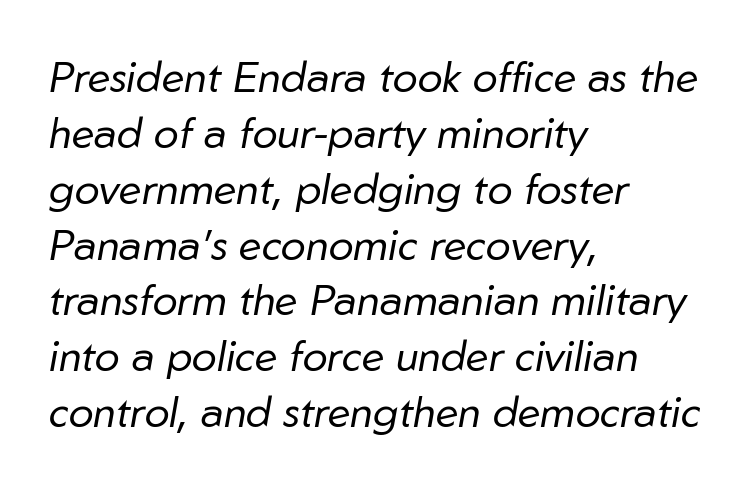
Clear beneath every line of the passage. The passage shown is typed in a proportional face where columns would drift. There's an unmistakable incline to the writing here. No extra tracking has been applied to these lines. A light-to-regular cut is what we see here.
